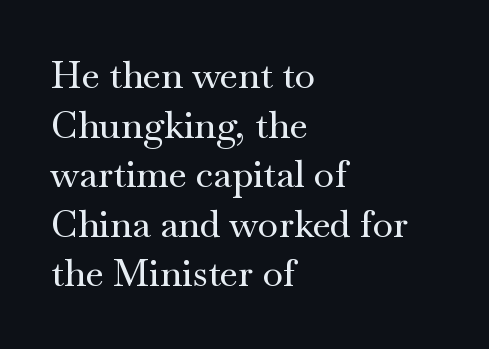
{"serif": "yes", "italic": "no", "width": "wide", "stroke_contrast": "medium", "x_height": "small", "monospaced": "no", "underline": "no", "align": "left", "line_spacing": "normal", "line_spacing_ratio": 1.34, "letter_spacing": "normal", "letter_spacing_em": 0.0, "glyph_px": 37}
